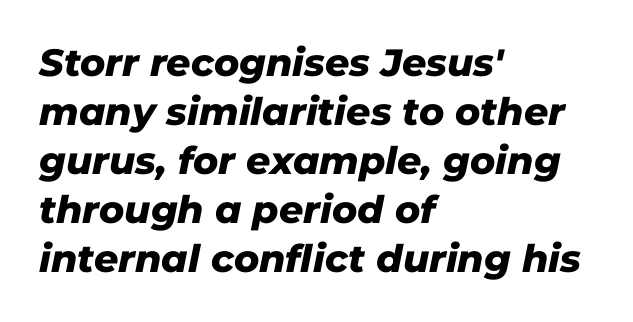
{"italic": "yes", "lean": "right", "slant_degrees": 11, "bold": "yes", "weight": "heavy", "width": "normal", "stroke_contrast": "low", "x_height": "medium", "monospaced": "no", "underline": "no", "align": "left", "line_spacing": "normal", "line_spacing_ratio": 1.29, "letter_spacing": "normal", "letter_spacing_em": 0.0, "glyph_px": 38}
